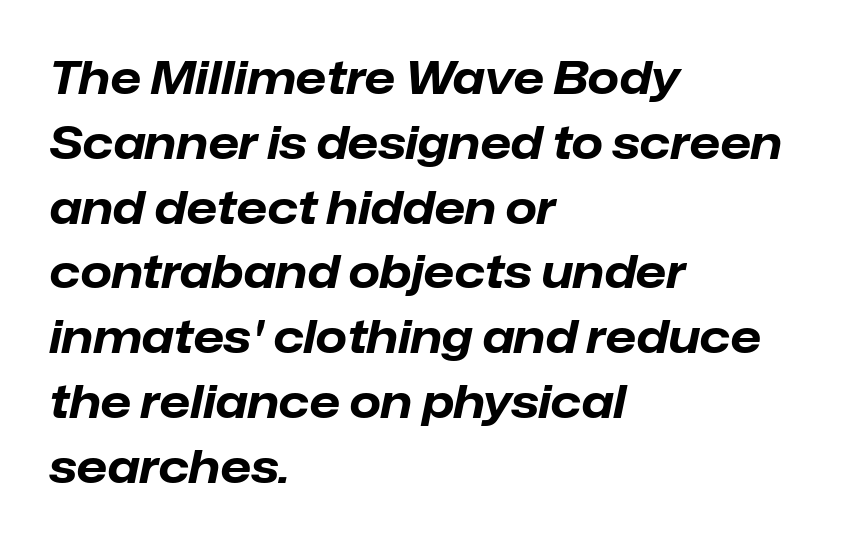
Characters follow at the spacing the type designer built in. You could not count columns in this text — the font is proportionally spaced. If you drew a ruler down the left edge, every line would touch it. Emphasis-style slanted type is in use. The passage shown is not underscored anywhere. The sample has been set heavy, in full bold.
